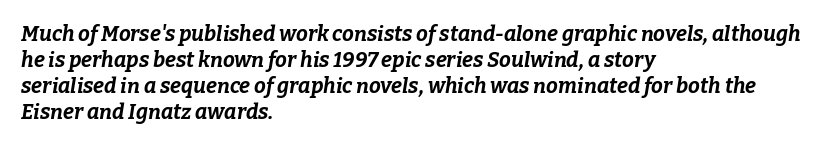
Q: Is the text bold? A: Yes.
Q: Is the text italic (slanted)? A: Yes, it leans right by about 9 degrees.
Q: Is the text underlined? A: No.
Q: How is the paragraph aligned? A: Left-aligned.
Q: Is the spacing between letters normal or unusually wide? A: Normal.
